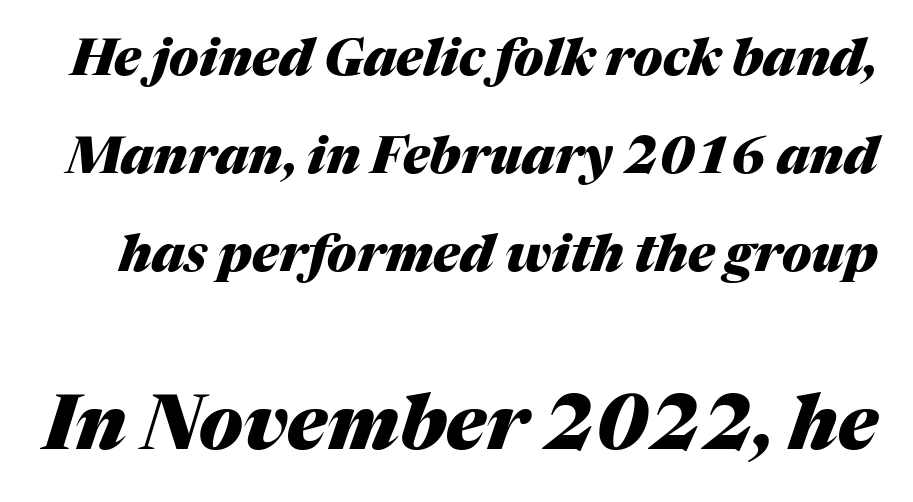
{"italic": "yes", "lean": "right", "slant_degrees": 17, "bold": "yes", "weight": "heavy", "width": "normal", "stroke_contrast": "medium", "x_height": "medium", "monospaced": "no", "underline": "no", "line_spacing": "loose", "line_spacing_ratio": 1.92, "letter_spacing": "normal", "letter_spacing_em": 0.0, "larger_block": "second", "size_ratio": 1.49, "glyph_px": 76}
